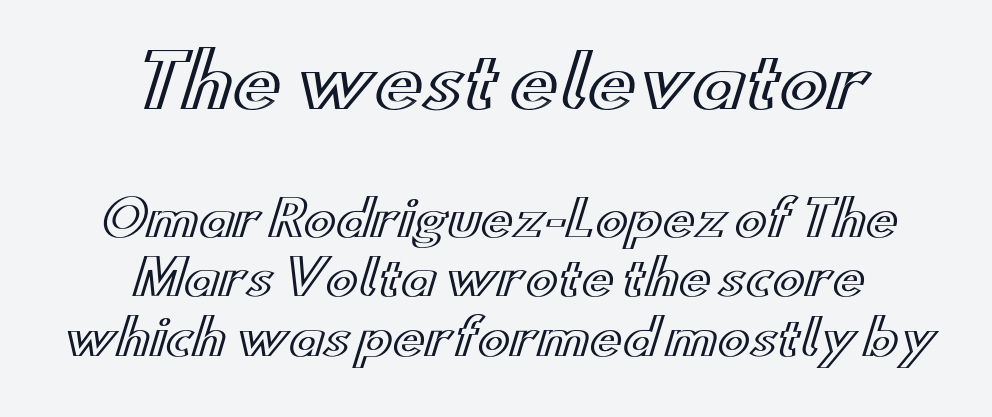
{"width": "wide", "x_height": "small", "monospaced": "no", "underline": "no", "align": "center", "line_spacing_ratio": 1.24, "letter_spacing": "normal", "letter_spacing_em": 0.0, "larger_block": "first", "size_ratio": 1.5, "glyph_px": 72}
